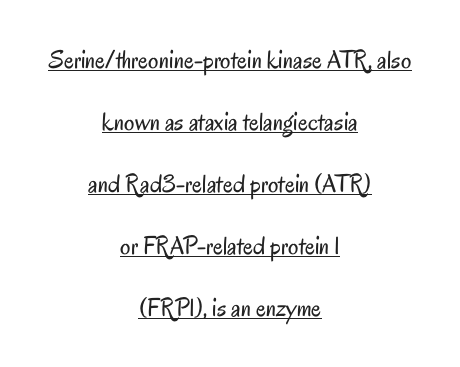
{"italic": "no", "bold": "no", "underline": "yes", "align": "center", "line_spacing": "loose", "line_spacing_ratio": 2.38, "letter_spacing": "normal", "letter_spacing_em": 0.0, "glyph_px": 26}
